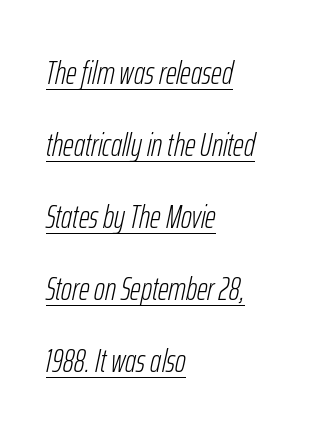
{"italic": "yes", "lean": "right", "slant_degrees": 12, "bold": "no", "weight": "light", "width": "condensed", "stroke_contrast": "low", "x_height": "medium", "monospaced": "no", "underline": "yes", "align": "left", "line_spacing": "loose", "line_spacing_ratio": 2.18, "letter_spacing": "normal", "letter_spacing_em": 0.0, "glyph_px": 33}
